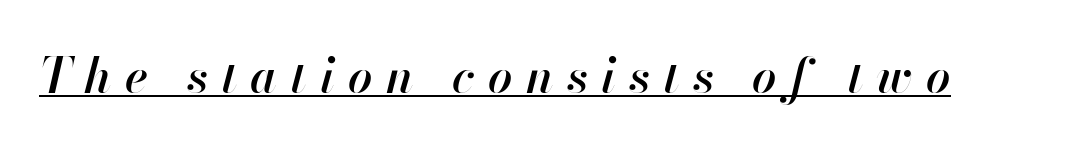
Moderately thickened strokes mark this as semibold type. Each letter keeps its own natural width here, so spacing adapts to shape. The rendering applies a slant to the glyphs. These characters rest on top of a visible drawn line.
